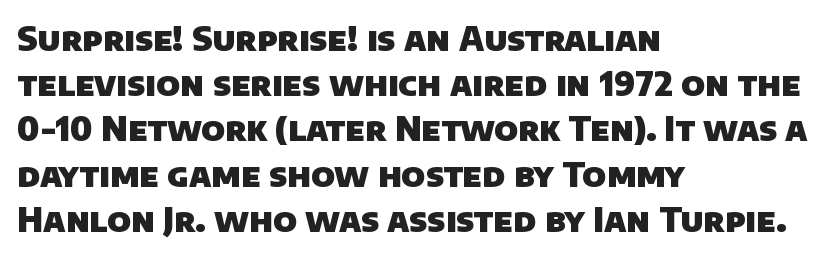
The baseline area is clear. Notice how thick the strokes are: this is what a full bold looks like. The typesetter chose a ragged-right arrangement here. I'd call this a sans setting — the letters go barefoot.
